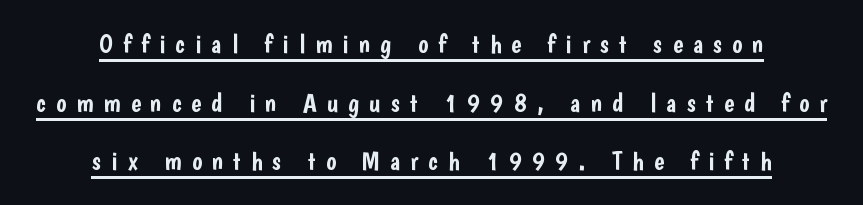
The image shows 27 px text type, upright; set centered, loose line spacing (2.17x), unusually wide letter spacing (+0.37 em), underlined.
